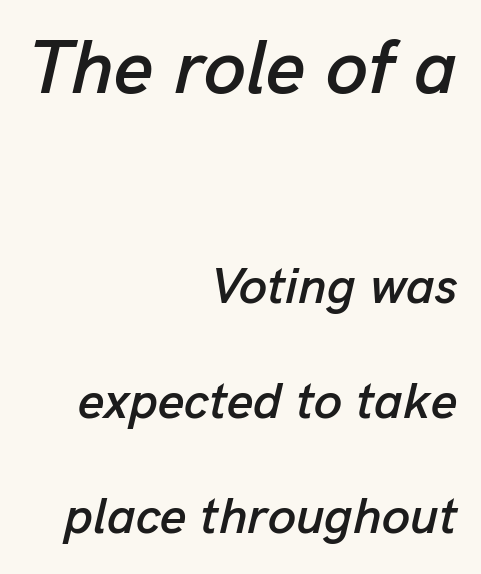
The image shows 76 px text type, italic (leaning right); set right-aligned, loose line spacing (2.26x), normal letter spacing, not underlined; the first (top) block is 1.49x larger; low stroke contrast and a medium x-height.
